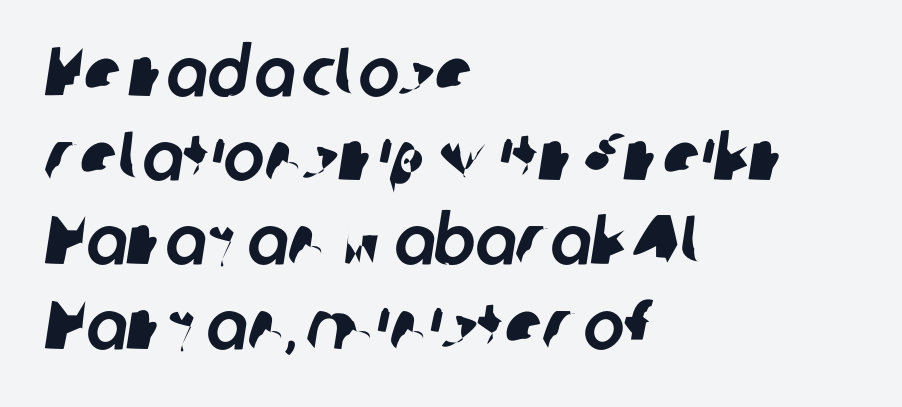
The image shows 69 px sans-serif type; set left-aligned, line spacing 1.22x, normal letter spacing, not underlined; low stroke contrast and a medium x-height.
